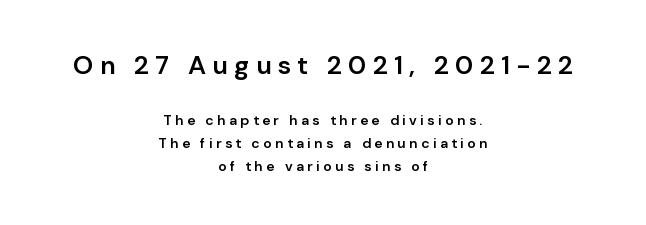
Decoration check: the copy has no underline. Does the lettering tilt? It doesn't — this is upright. The rows are spaced the way most documents space them. Observe the wide spacing: letters keep a clear distance from each other.
